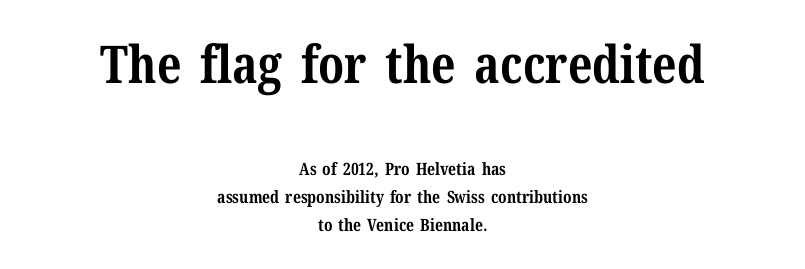
Does the leading feel generous? No, just average. Chunky letters — that's bold for sure. The face used here appears at its bigger size in the upper chunk. The rendering uses natural spacing where letterforms have individual widths. I'd call this a serif setting — the letters wear small feet.
